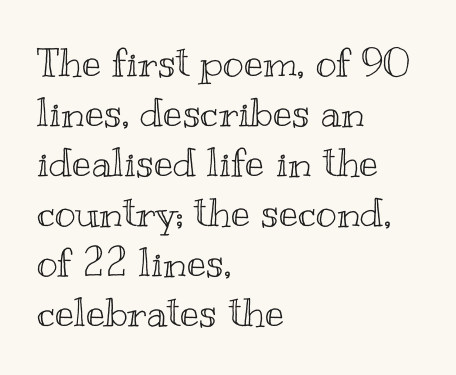
You could call the tracking neutral — neither tight nor loose. Typeset ragged right — the left edge is the straight one. Rows of type keep a routine distance in the vertical direction. The letters stand upright; this is a roman face. The specimen omits any rule beneath the text block's lines.
